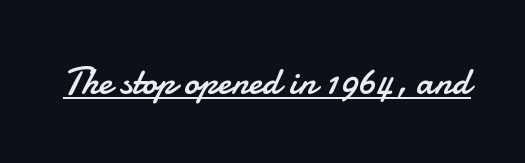
The image shows 38 px regular-weight sans-serif type; set normal letter spacing, underlined; low stroke contrast and a small x-height.
